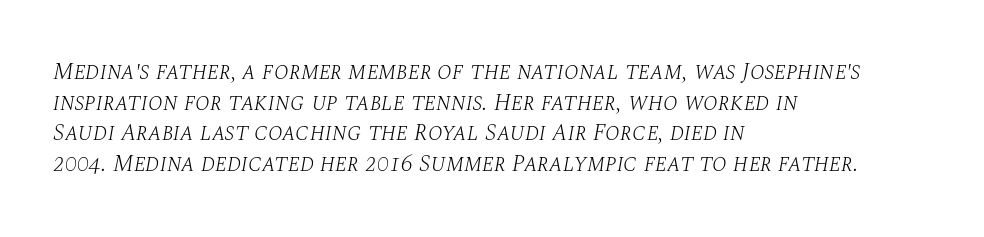
{"italic": "yes", "lean": "right", "slant_degrees": 10, "bold": "no", "underline": "no", "align": "left", "line_spacing": "normal", "line_spacing_ratio": 1.28, "letter_spacing": "normal", "letter_spacing_em": 0.0, "glyph_px": 24}
